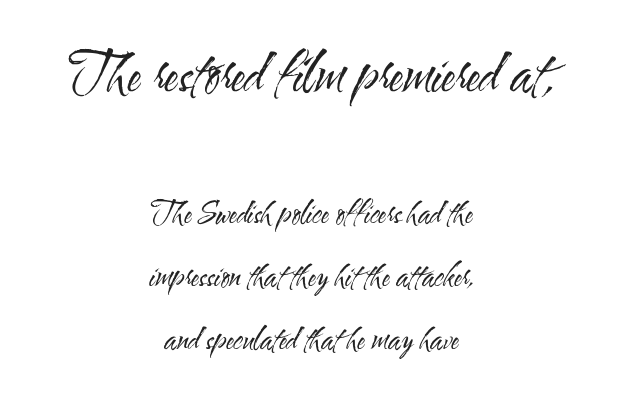
The face used here is proportionally spaced, like ordinary book or web type. This sample is center-justified, so both line endings float freely. Line spacing here is loose. Does the type have serifs? No, each stem ends abruptly.
